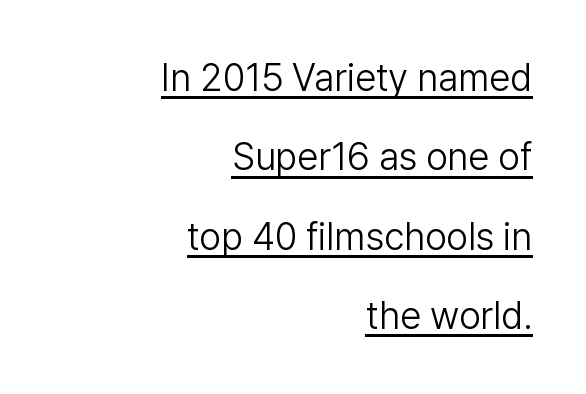
Q: Is the text bold? A: No.
Q: Is the text italic (slanted)? A: No, it is upright.
Q: Is the typeface a serif or a sans-serif typeface? A: Sans-serif.
Q: Is the text underlined? A: Yes.
Q: How is the paragraph aligned? A: Right-aligned.
Q: Is the spacing between letters normal or unusually wide? A: Normal.
Q: Is the spacing between lines tight, normal or loose? A: Loose.
Q: Width (condensed, normal, or wide)? A: Normal.
Q: Stroke contrast? A: Low.
Q: x-height? A: Medium.
Q: Monospaced? A: No.
